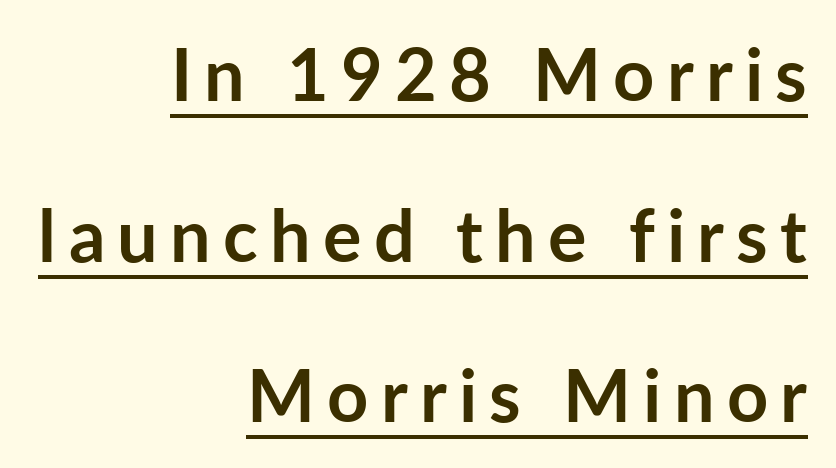
These lines are rendered in a variable-pitch font. This is sans-serif lettering, the kind often seen on screens and signage. Underlined type. Reading down the column, the eye jumps a long way to each next line. The setting favours the right margin, as signatures and pull-quotes sometimes do.
